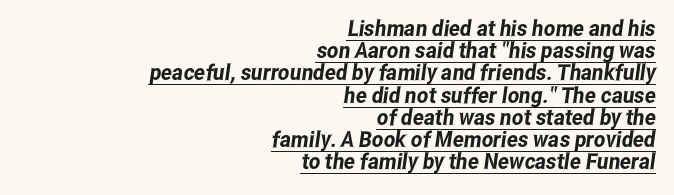
The type is set solid horizontally, with unmodified tracking. Horizontal alignment here is rightward, an uncommon choice for prose. A typesetter would call this leading minimal, almost set solid. A typographer would call this underscored text.
